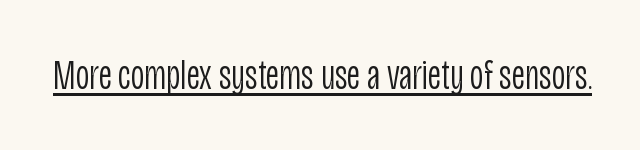
The face used here is rendered with its standard letterfit. The face used here is proportionally spaced, like ordinary book or web type. Descenders here cross a horizontal rule under the line. Ordinary non-slanted type is in use. The weight would be labelled regular, book, light, or lighter still. This rendering employs a face without finishing strokes, i.e., a sans-serif.
